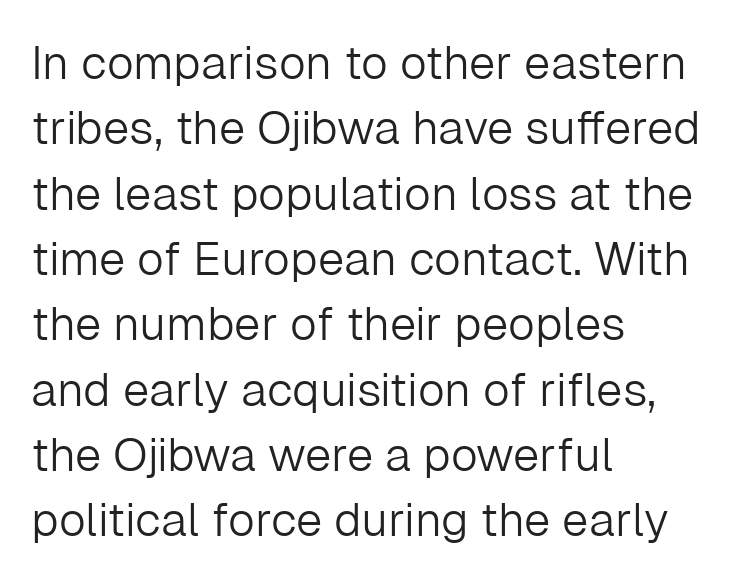
The image shows 47 px light sans-serif type, upright; set left-aligned, normal line spacing (1.39x), normal letter spacing, not underlined; low stroke contrast and a medium x-height.
